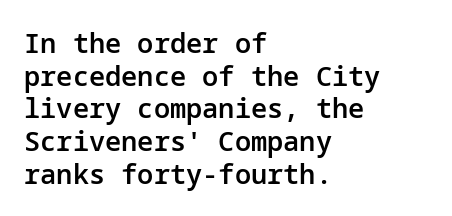
The rendering uses a semibold face; strokes are thickened but not to full bold. Inter-character spacing is left at the font's built-in metrics. Quick note: not italic, upright. Which margin do the lines hug? The left one — the right edge is uneven.
